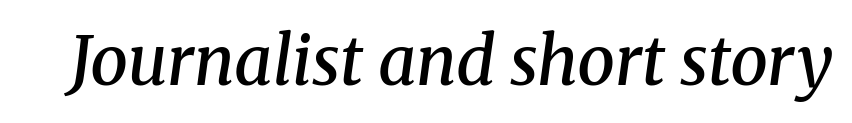
{"serif": "yes", "italic": "yes", "lean": "right", "slant_degrees": 8, "bold": "semi", "weight": "semibold", "width": "normal", "stroke_contrast": "medium", "x_height": "medium", "monospaced": "no", "underline": "no", "letter_spacing": "normal", "letter_spacing_em": 0.0, "glyph_px": 67}
